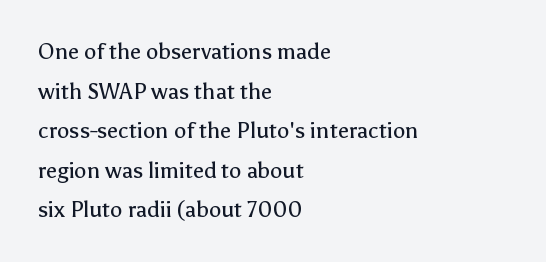
{"italic": "no", "bold": "no", "underline": "no", "align": "left", "line_spacing_ratio": 1.8, "letter_spacing": "normal", "letter_spacing_em": 0.0, "glyph_px": 22}
